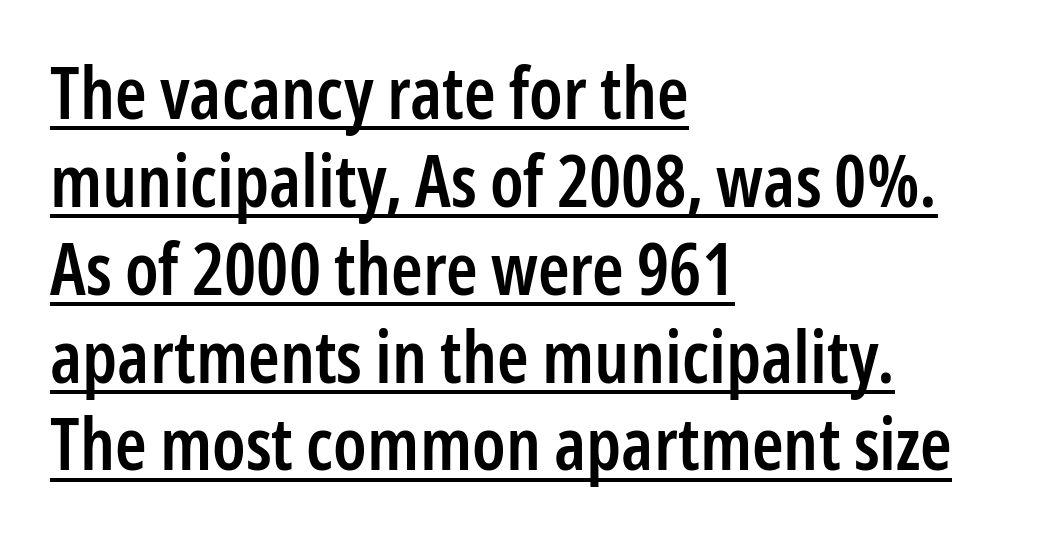
{"serif": "no", "italic": "no", "bold": "semi", "weight": "semibold", "width": "condensed", "stroke_contrast": "low", "x_height": "medium", "monospaced": "no", "underline": "yes", "align": "left", "line_spacing_ratio": 1.22, "letter_spacing": "normal", "letter_spacing_em": 0.0, "glyph_px": 72}
